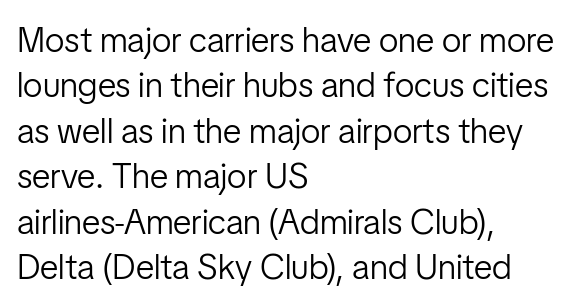
{"serif": "no", "italic": "no", "bold": "no", "weight": "light", "width": "condensed", "stroke_contrast": "low", "x_height": "medium", "monospaced": "no", "underline": "no", "align": "left", "line_spacing": "normal", "line_spacing_ratio": 1.3, "letter_spacing": "normal", "letter_spacing_em": 0.0, "glyph_px": 35}
